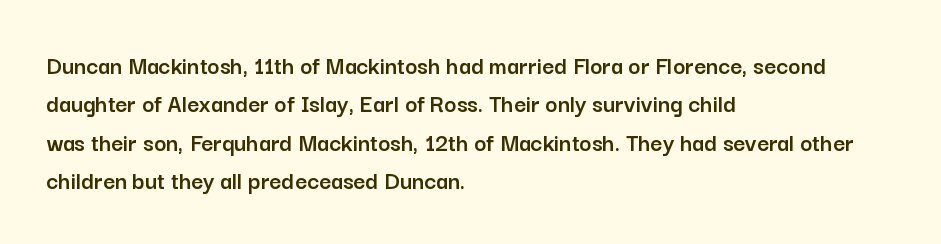
These lines keep a tight, regular rhythm from letter to letter. A student would call this left alignment; a typographer would say flush left, rag right. Descenders are the only things crossing below the line. Evenly set lines give the paragraph a standard silhouette. Ordinary non-slanted type is in use.
